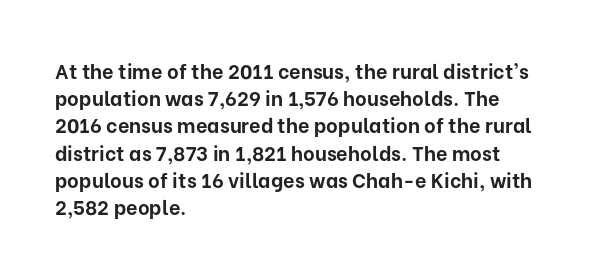
{"italic": "no", "bold": "yes", "underline": "no", "align": "left", "line_spacing": "normal", "line_spacing_ratio": 1.36, "letter_spacing": "normal", "letter_spacing_em": 0.0, "glyph_px": 20}
